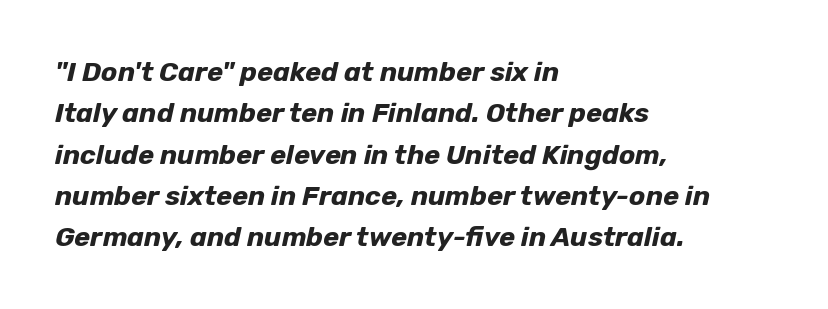
It's the slanting kind of type. Each line starts at the same left margin while the right side varies. Letters rest on an invisible, unmarked baseline. In terms of leading, this rendering sits right in the middle. Look at the tracking — it's just the regular setting, nothing added. Every letter is thick-stroked: bold, no question.
